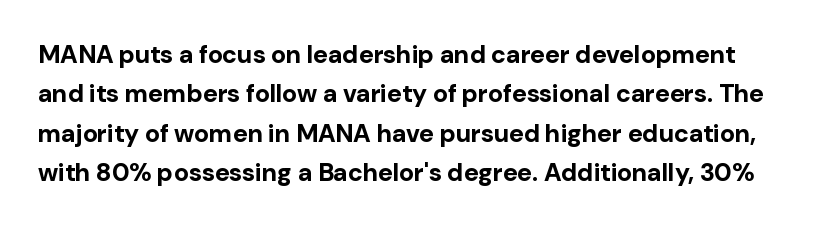
Q: Is the text bold? A: Yes.
Q: Is the text italic (slanted)? A: No, it is upright.
Q: Is the text underlined? A: No.
Q: Is the spacing between letters normal or unusually wide? A: Normal.
Q: Is the spacing between lines tight, normal or loose? A: Normal.
